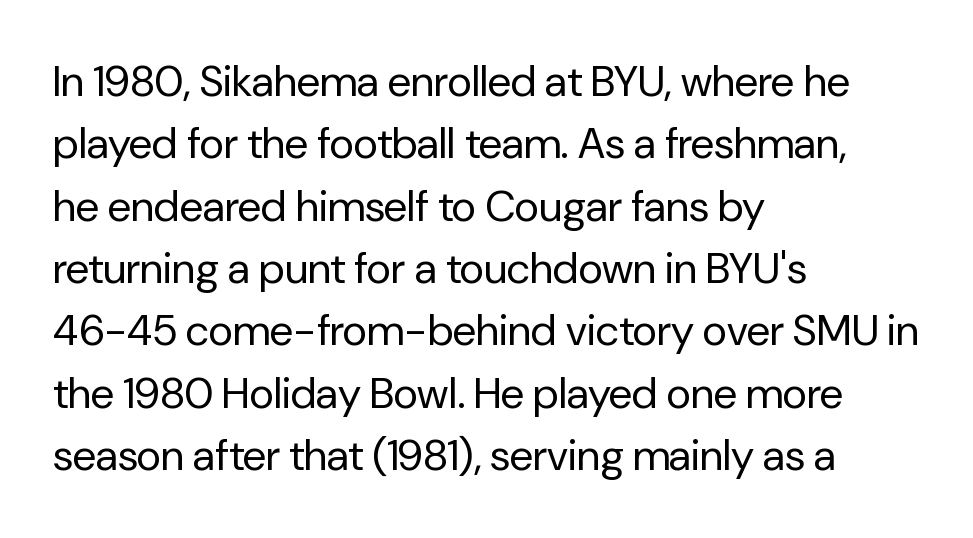
The image shows 43 px regular-weight sans-serif type, upright; set left-aligned, normal line spacing (1.45x), normal letter spacing, not underlined; low stroke contrast and a medium x-height.
